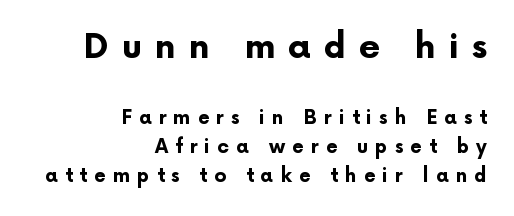
Vertical strokes here are truly vertical. Any mark beneath the type? The region is blank. Compare the two chunks: the upper has the greater cap height. This is heavy type, rendered in bold. Spacing between characters has been opened up far beyond the box default. Note the varied advance widths — an 'i' is clearly narrower than an 'm'.
